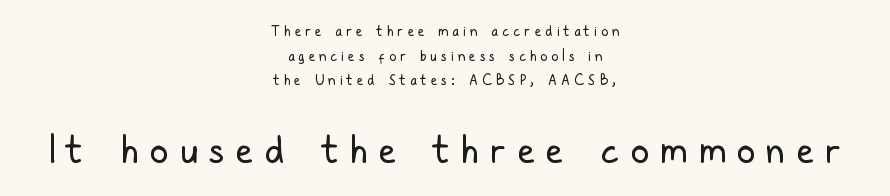
{"serif": "no", "italic": "no", "bold": "no", "weight": "regular", "width": "condensed", "stroke_contrast": "low", "x_height": "medium", "monospaced": "no", "underline": "no", "align": "center", "line_spacing_ratio": 1.76, "letter_spacing": "wide", "letter_spacing_em": 0.3, "larger_block": "second", "size_ratio": 2.71, "glyph_px": 38}
